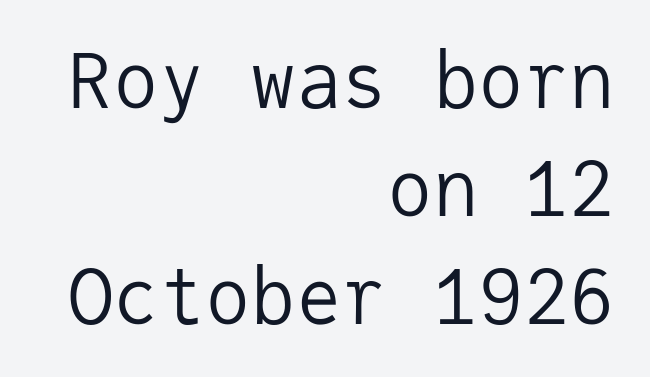
The image shows 76 px regular-weight sans-serif type, upright, monospaced; set right-aligned, normal line spacing (1.42x), normal letter spacing, not underlined; low stroke contrast and a medium x-height.
